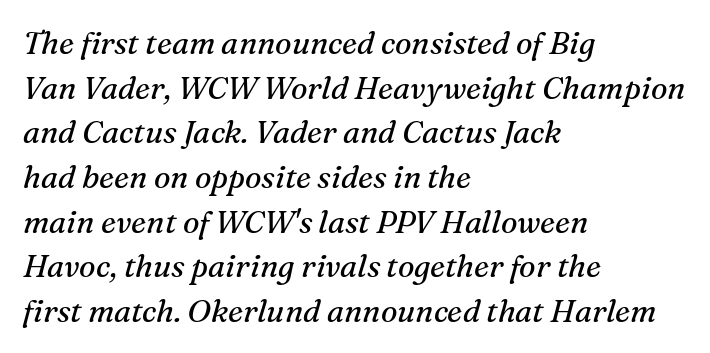
The image shows 31 px regular-weight serif type, italic (leaning right); set left-aligned, normal line spacing (1.44x), normal letter spacing, not underlined; medium stroke contrast and a medium x-height.
